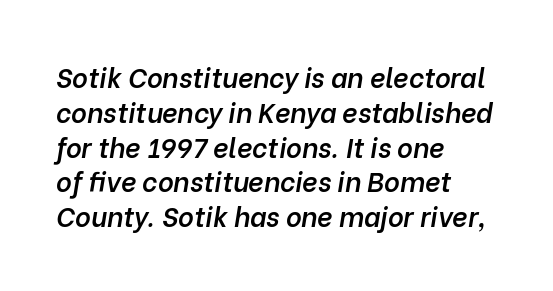
Each line starts at the same left margin while the right side varies. Has an underline been added? It has not. Does the leading feel generous? No, just average. The text carries the slant typical of an italic or oblique font.
